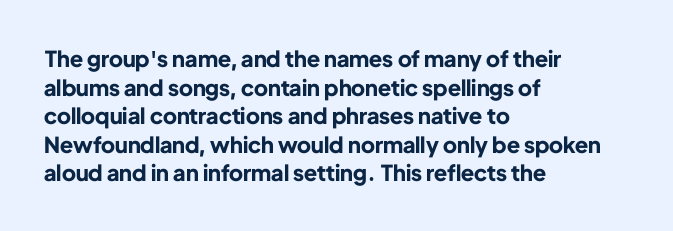
{"italic": "no", "bold": "yes", "underline": "no", "align": "left", "line_spacing": "normal", "line_spacing_ratio": 1.3, "letter_spacing": "normal", "letter_spacing_em": 0.0, "glyph_px": 22}
